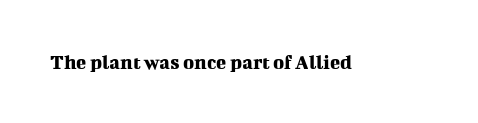
{"italic": "no", "underline": "no", "letter_spacing": "normal", "letter_spacing_em": 0.0, "glyph_px": 21}
